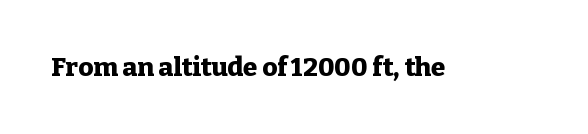
{"italic": "no", "bold": "yes", "underline": "no", "letter_spacing": "normal", "letter_spacing_em": 0.0, "glyph_px": 26}
